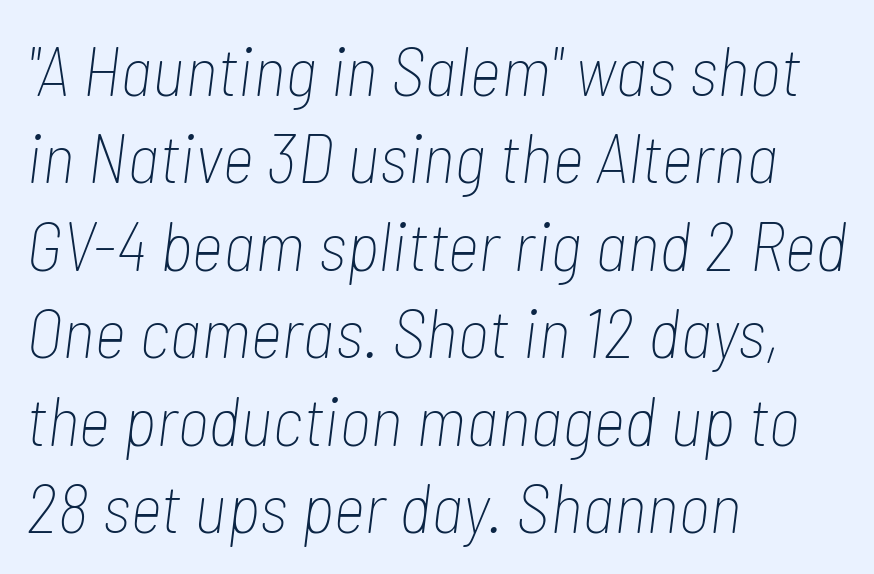
Q: Is the text bold? A: No.
Q: Is the text italic (slanted)? A: Yes, it leans right by about 7 degrees.
Q: Is the text underlined? A: No.
Q: How is the paragraph aligned? A: Left-aligned.
Q: Is the spacing between letters normal or unusually wide? A: Normal.
Q: Is the spacing between lines tight, normal or loose? A: Normal.
Q: Width (condensed, normal, or wide)? A: Condensed.
Q: Stroke contrast? A: Low.
Q: x-height? A: Medium.
Q: Monospaced? A: No.
